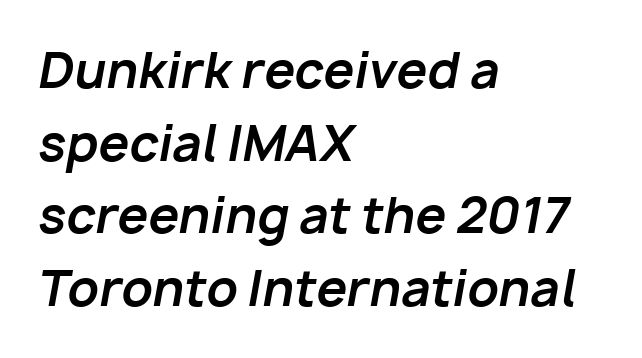
{"italic": "yes", "lean": "right", "slant_degrees": 10, "bold": "yes", "weight": "bold", "width": "normal", "stroke_contrast": "low", "x_height": "medium", "monospaced": "no", "underline": "no", "align": "left", "line_spacing": "normal", "line_spacing_ratio": 1.48, "letter_spacing": "normal", "letter_spacing_em": 0.0, "glyph_px": 49}
